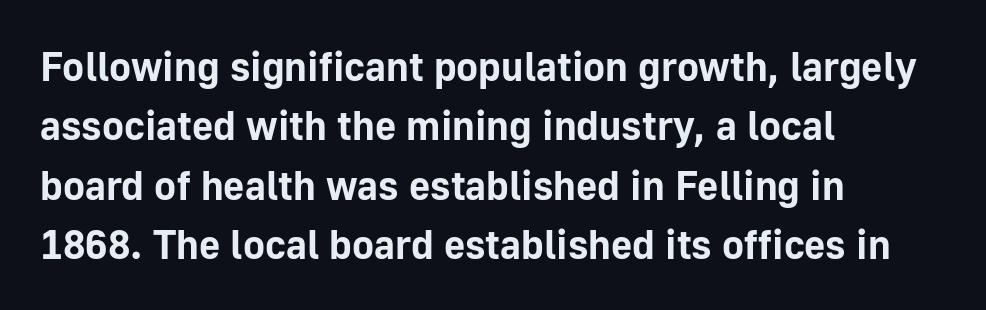
Q: Is the text bold? A: Yes.
Q: Is the text italic (slanted)? A: No, it is upright.
Q: Is the typeface a serif or a sans-serif typeface? A: Sans-serif.
Q: Is the text underlined? A: No.
Q: How is the paragraph aligned? A: Left-aligned.
Q: Is the spacing between letters normal or unusually wide? A: Normal.
Q: Is the spacing between lines tight, normal or loose? A: Normal.
Q: Width (condensed, normal, or wide)? A: Normal.
Q: Stroke contrast? A: Low.
Q: x-height? A: Medium.
Q: Monospaced? A: No.
